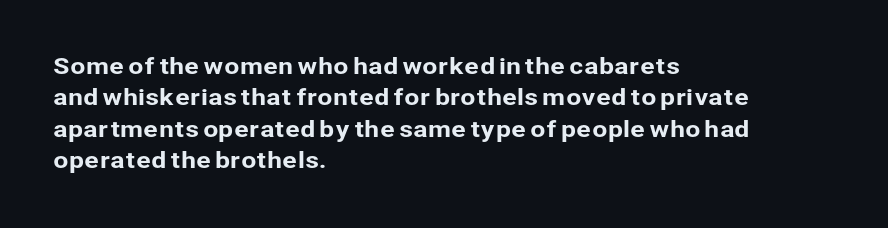
{"italic": "no", "underline": "no", "align": "left", "line_spacing": "normal", "line_spacing_ratio": 1.43, "letter_spacing": "normal", "letter_spacing_em": 0.0, "glyph_px": 22}
